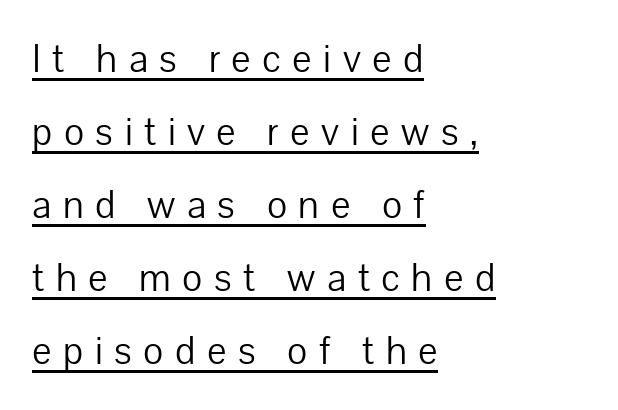
Font category for this specimen: sans-serif. Is this a fixed-width face? No — the glyphs have proportional, varying widths. Stems here are at most as thick as an everyday book face. Unlike italic type, these characters show no tilt at all. The setting favours the left margin, as ordinary paragraphs usually do.
